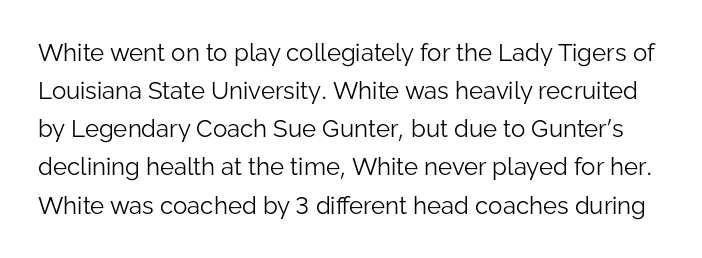
{"italic": "no", "bold": "no", "underline": "no", "line_spacing": "normal", "line_spacing_ratio": 1.59, "letter_spacing": "normal", "letter_spacing_em": 0.0, "glyph_px": 24}
